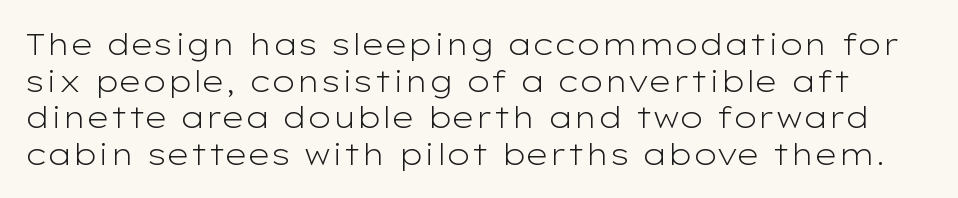
Glance below the letters and you will spot only blank space. The typography opts for an upright posture over an oblique one. Words appear dense and cohesive because spacing is normal. Here the designer chose a conventional face with non-uniform glyph widths.
